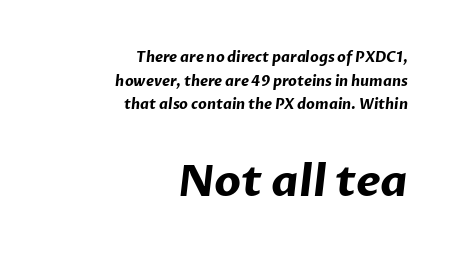
The image shows 43 px bold sans-serif type; set right-aligned, normal line spacing (1.69x), normal letter spacing, not underlined; the second (bottom) block is 3.07x larger; low stroke contrast and a medium x-height.
